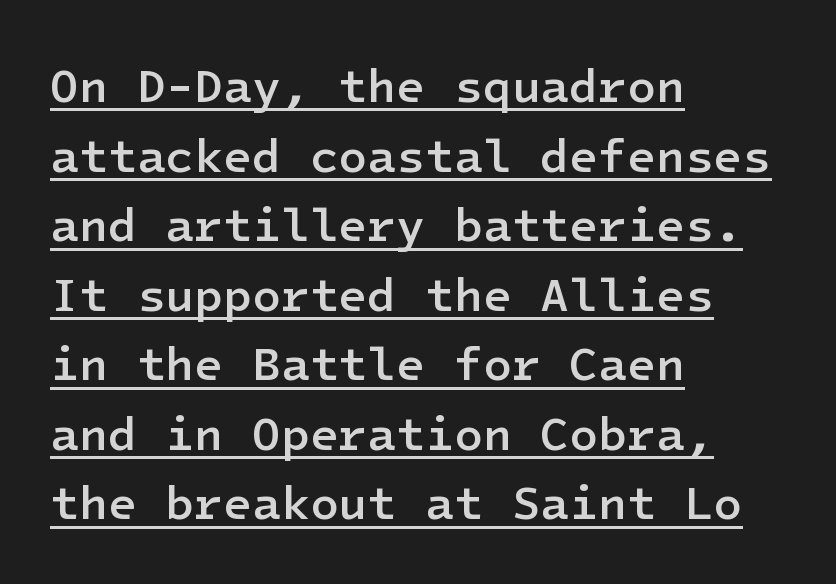
{"serif": "no", "italic": "no", "bold": "semi", "weight": "semibold", "width": "normal", "stroke_contrast": "low", "x_height": "medium", "underline": "yes", "align": "left", "line_spacing": "normal", "line_spacing_ratio": 1.48, "letter_spacing": "normal", "letter_spacing_em": 0.0, "glyph_px": 47}
